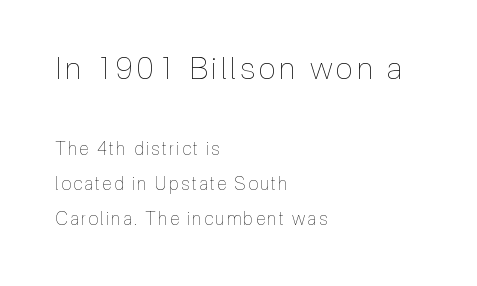
{"italic": "no", "bold": "no", "weight": "thin", "width": "condensed", "x_height": "medium", "monospaced": "no", "underline": "no", "align": "left", "line_spacing": "loose", "line_spacing_ratio": 1.96, "larger_block": "first", "size_ratio": 1.72, "glyph_px": 31}
